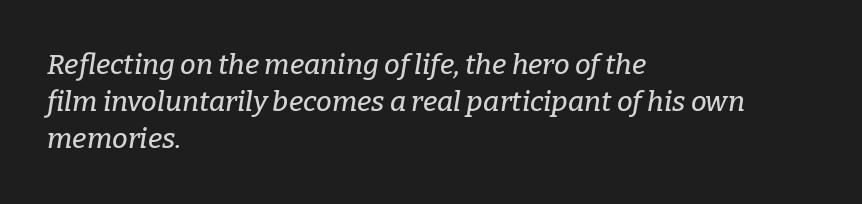
Serifs: yes, visible at the terminals of the letterforms. When letters slant like this, we call the style italic. If you drew a ruler down the left edge, every line would touch it. Note the varied advance widths — an 'i' is clearly narrower than an 'm'.
